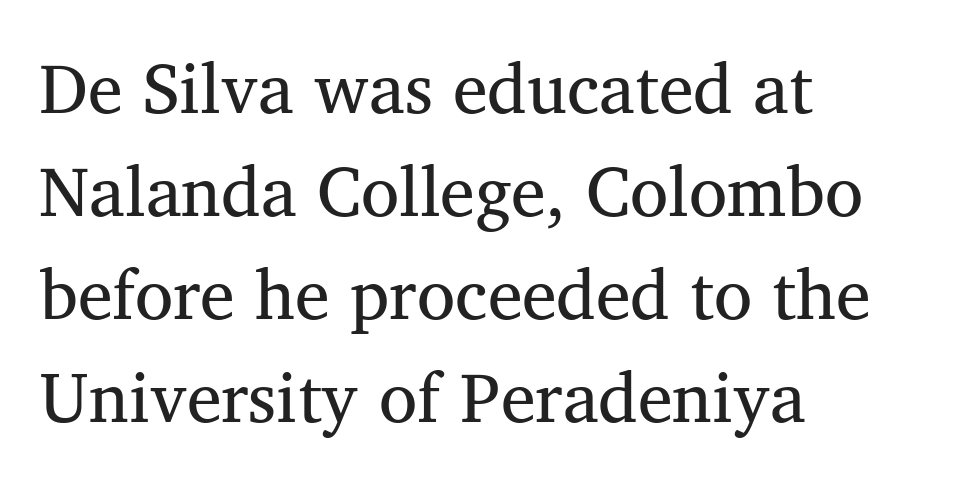
The image shows 70 px regular-weight serif type, upright; set left-aligned, normal line spacing (1.47x), normal letter spacing, not underlined; medium stroke contrast and a medium x-height.
